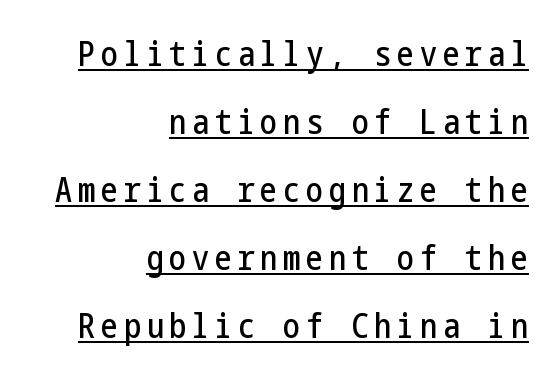
Q: Is the text italic (slanted)? A: No, it is upright.
Q: Is the typeface a serif or a sans-serif typeface? A: Sans-serif.
Q: Is the text underlined? A: Yes.
Q: How is the paragraph aligned? A: Right-aligned.
Q: Is the spacing between lines tight, normal or loose? A: Loose.
Q: Width (condensed, normal, or wide)? A: Condensed.
Q: Stroke contrast? A: Low.
Q: x-height? A: Medium.
